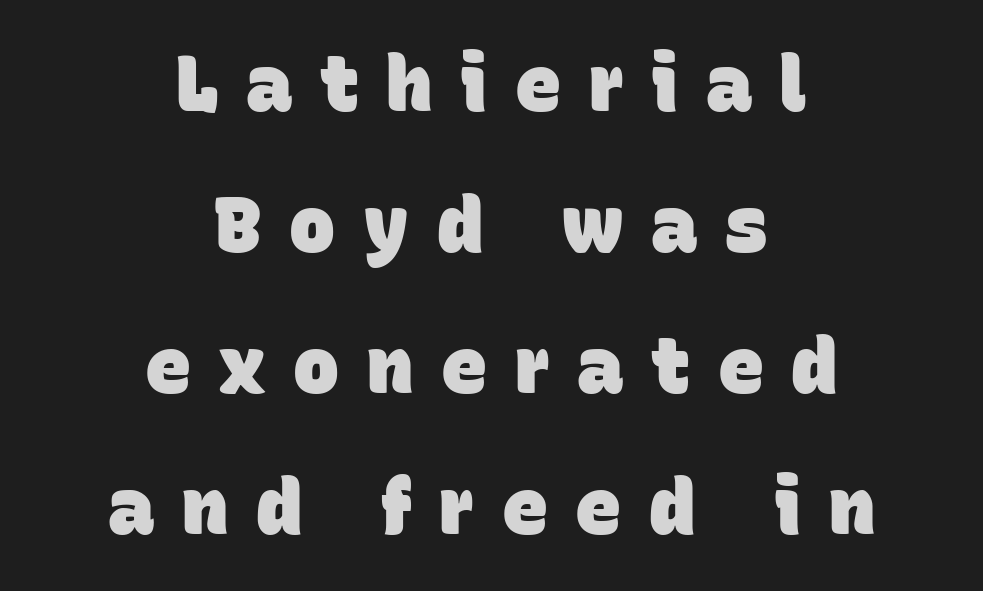
{"serif": "no", "bold": "yes", "weight": "heavy", "width": "normal", "stroke_contrast": "low", "x_height": "large", "monospaced": "no", "underline": "no", "align": "center", "line_spacing_ratio": 1.83, "letter_spacing": "wide", "letter_spacing_em": 0.36, "glyph_px": 77}
